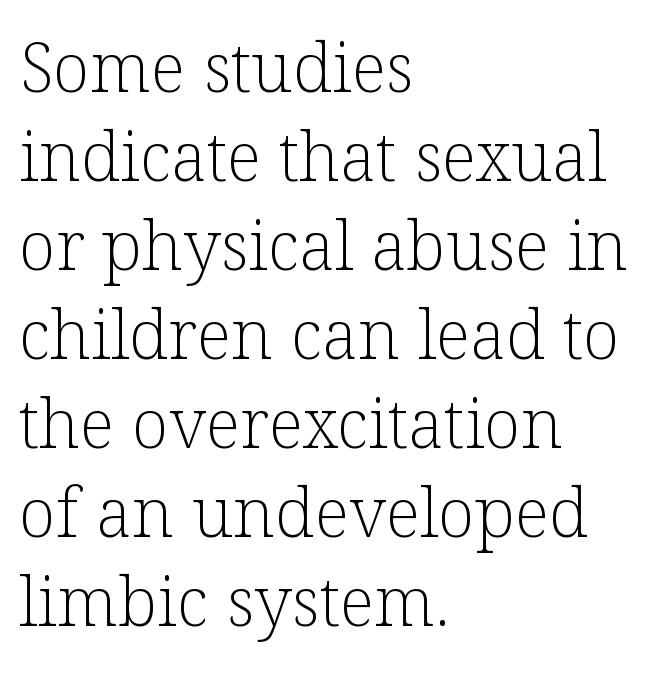
{"serif": "yes", "italic": "no", "bold": "no", "weight": "light", "width": "normal", "stroke_contrast": "low", "x_height": "medium", "monospaced": "no", "underline": "no", "align": "left", "line_spacing": "normal", "line_spacing_ratio": 1.31, "letter_spacing": "normal", "letter_spacing_em": 0.0, "glyph_px": 68}
